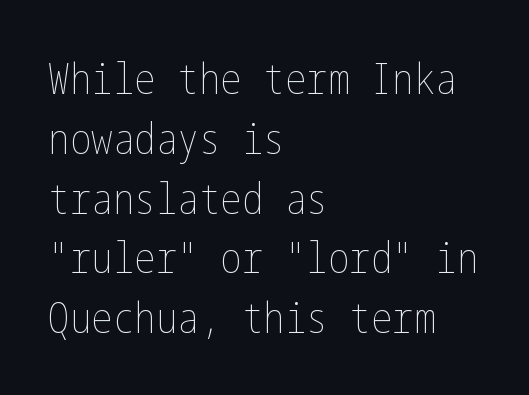
Q: Is the text bold? A: No.
Q: Is the text italic (slanted)? A: No, it is upright.
Q: Is the text underlined? A: No.
Q: How is the paragraph aligned? A: Left-aligned.
Q: Is the spacing between letters normal or unusually wide? A: Normal.
Q: Is the spacing between lines tight, normal or loose? A: Normal.
Q: Width (condensed, normal, or wide)? A: Condensed.
Q: Stroke contrast? A: Low.
Q: x-height? A: Medium.
